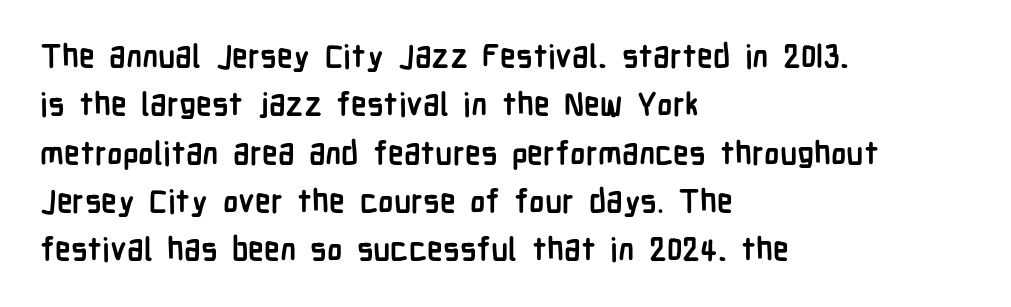
The font is running at its bold setting. Honestly, the letter spacing is just normal — you wouldn't notice it. Which margin do the lines hug? The left one — the right edge is uneven. Here the designer chose a conventional face with non-uniform glyph widths. Every character sits straight up, as roman type does.
